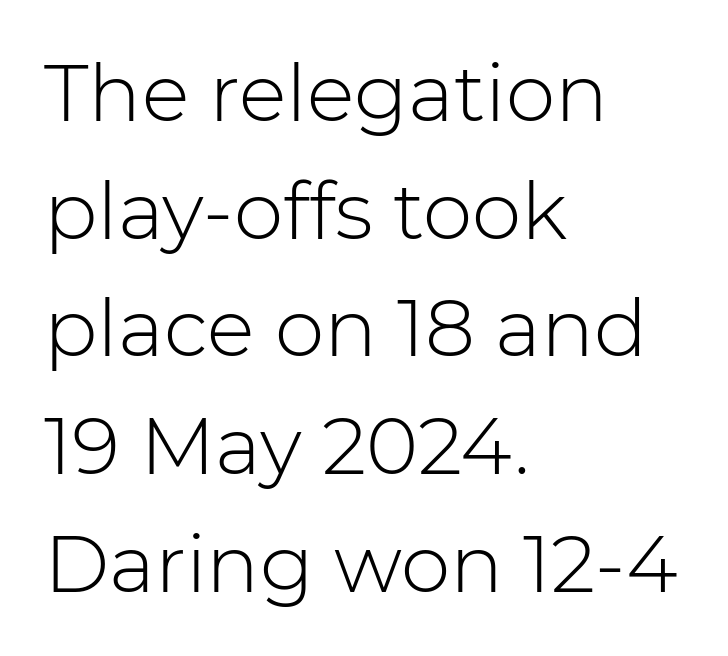
The typesetting does not lean heavy: it is not bold. Horizontal alignment here is leftward, the default for most running prose. Compared with typical paragraphs, the rows here are spaced about the same. To sum up the face: it is a sans, with no serifs.
